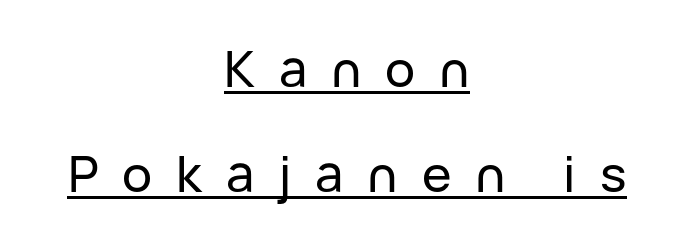
The image shows 50 px sans-serif type, upright; set centered, loose line spacing (2.1x), unusually wide letter spacing (+0.48 em), underlined; low stroke contrast and a medium x-height.
